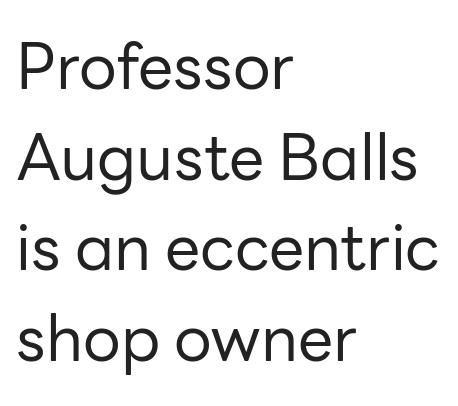
Q: Is the text bold? A: No.
Q: Is the text italic (slanted)? A: No, it is upright.
Q: Is the typeface a serif or a sans-serif typeface? A: Sans-serif.
Q: Is the text underlined? A: No.
Q: How is the paragraph aligned? A: Left-aligned.
Q: Is the spacing between letters normal or unusually wide? A: Normal.
Q: Is the spacing between lines tight, normal or loose? A: Normal.
Q: Width (condensed, normal, or wide)? A: Normal.
Q: Stroke contrast? A: Low.
Q: x-height? A: Medium.
Q: Monospaced? A: No.
